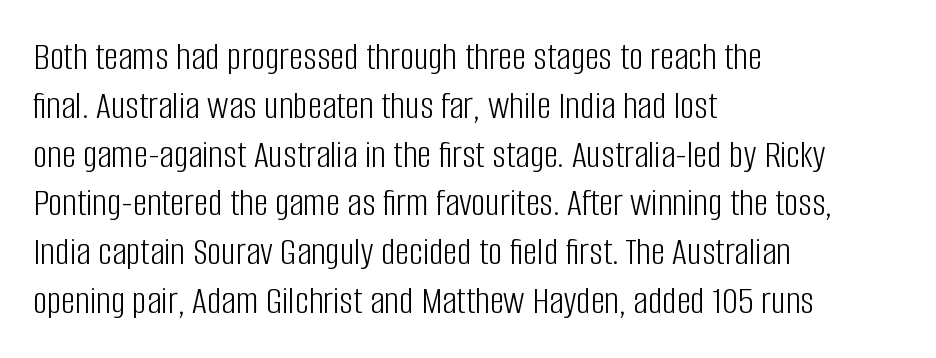
Q: Is the text bold? A: No.
Q: Is the text italic (slanted)? A: No, it is upright.
Q: Is the typeface a serif or a sans-serif typeface? A: Sans-serif.
Q: Is the text underlined? A: No.
Q: How is the paragraph aligned? A: Left-aligned.
Q: Is the spacing between letters normal or unusually wide? A: Normal.
Q: Width (condensed, normal, or wide)? A: Condensed.
Q: Stroke contrast? A: Low.
Q: x-height? A: Large.
Q: Monospaced? A: No.
